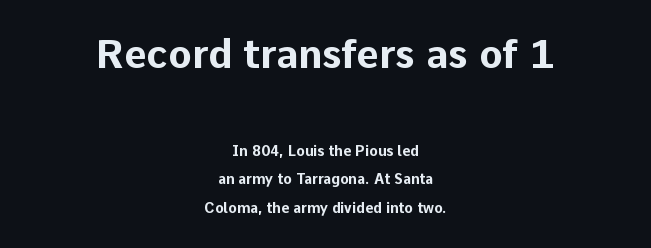
The font family rendered here belongs to the sans-serif group. Compare the two chunks: the upper has the greater cap height. These lines are centered, leaving both edges ragged. Just letters on the line, the space beneath them empty. Nothing unusual about the tracking: characters are spaced as the font intends.
